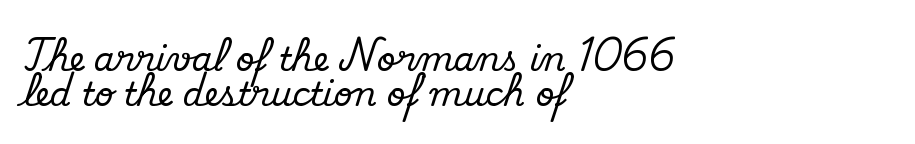
Q: Is the text italic (slanted)? A: Yes.
Q: Is the typeface a serif or a sans-serif typeface? A: Serif.
Q: Is the text underlined? A: No.
Q: How is the paragraph aligned? A: Left-aligned.
Q: Is the spacing between letters normal or unusually wide? A: Normal.
Q: Is the spacing between lines tight, normal or loose? A: Tight.
Q: Width (condensed, normal, or wide)? A: Normal.
Q: Stroke contrast? A: Medium.
Q: x-height? A: Small.
Q: Monospaced? A: No.
